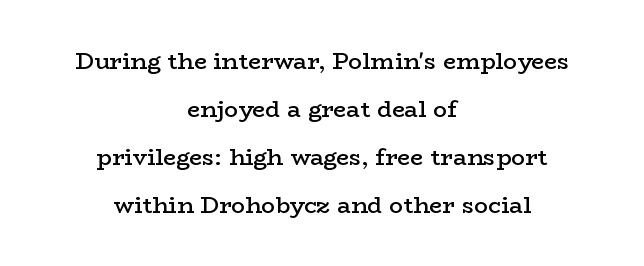
{"italic": "no", "bold": "semi", "underline": "no", "align": "center", "line_spacing": "loose", "line_spacing_ratio": 2.08, "letter_spacing": "normal", "letter_spacing_em": 0.0, "glyph_px": 23}
